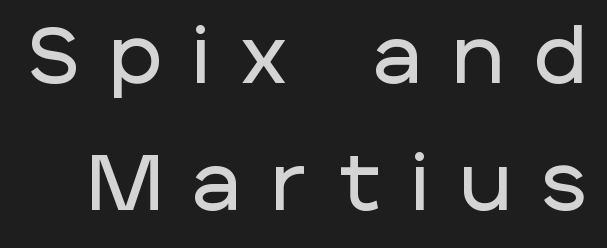
Q: Is the text italic (slanted)? A: No, it is upright.
Q: Is the typeface a serif or a sans-serif typeface? A: Sans-serif.
Q: Is the text underlined? A: No.
Q: Is the spacing between letters normal or unusually wide? A: Unusually wide.
Q: Is the spacing between lines tight, normal or loose? A: Normal.
Q: Width (condensed, normal, or wide)? A: Normal.
Q: Stroke contrast? A: Low.
Q: x-height? A: Large.
Q: Monospaced? A: No.
